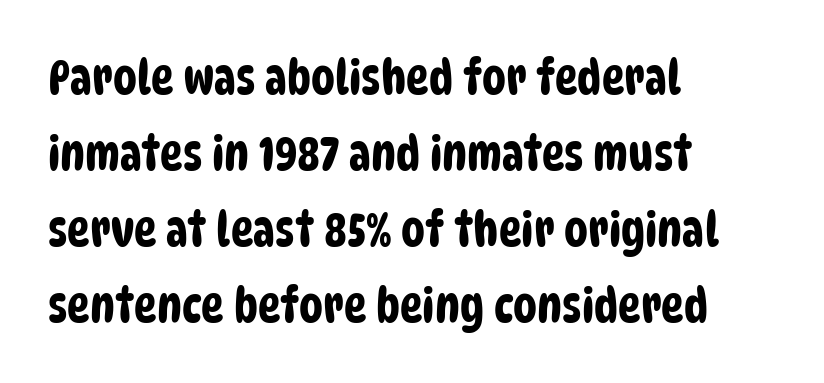
{"serif": "no", "width": "condensed", "stroke_contrast": "low", "x_height": "large", "monospaced": "no", "underline": "no", "align": "left", "line_spacing": "normal", "line_spacing_ratio": 1.58, "letter_spacing": "normal", "letter_spacing_em": 0.0, "glyph_px": 48}
